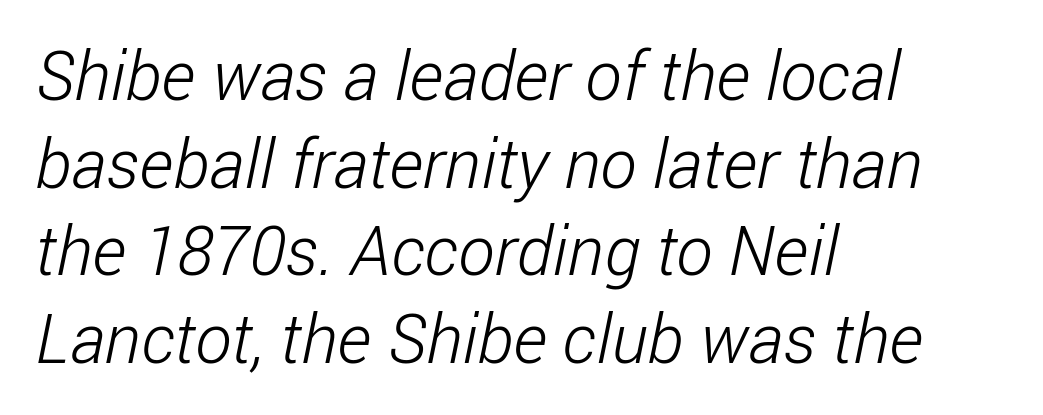
The image shows 69 px light, condensed sans-serif type; set left-aligned, normal line spacing (1.27x), normal letter spacing, not underlined; low stroke contrast and a medium x-height.
